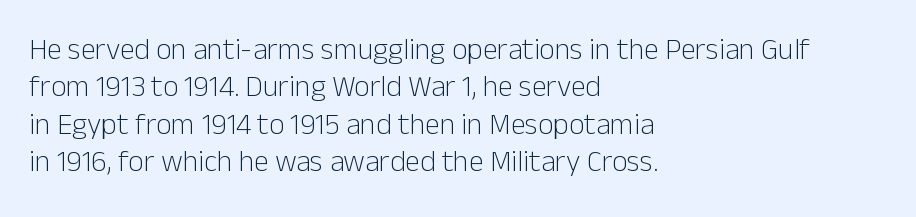
No extra tracking has been applied to these lines. The rendering uses a moderate line-height, typical for paragraphs. The space directly below the letters is spotless. Looks like regular typesetting: each glyph gets only the width it needs.
